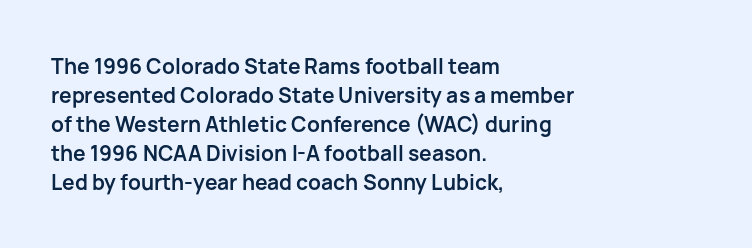
The image shows 21 px bold type, upright; set left-aligned, normal line spacing (1.38x), normal letter spacing, not underlined.
